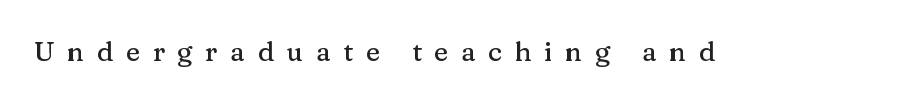
Q: Is the text italic (slanted)? A: No, it is upright.
Q: Is the text underlined? A: No.
Q: Is the spacing between letters normal or unusually wide? A: Unusually wide.
